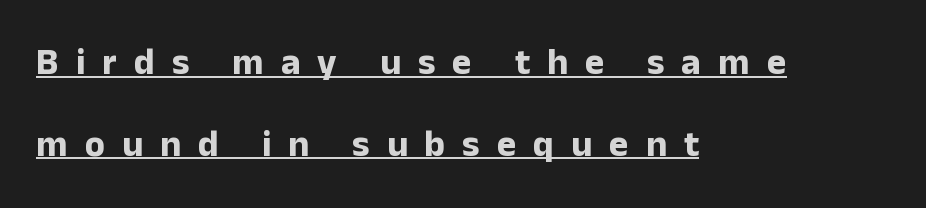
Q: Is the text bold? A: Yes.
Q: Is the text italic (slanted)? A: No, it is upright.
Q: Is the typeface a serif or a sans-serif typeface? A: Sans-serif.
Q: Is the text underlined? A: Yes.
Q: How is the paragraph aligned? A: Left-aligned.
Q: Is the spacing between letters normal or unusually wide? A: Unusually wide.
Q: Is the spacing between lines tight, normal or loose? A: Loose.
Q: Width (condensed, normal, or wide)? A: Normal.
Q: Stroke contrast? A: Low.
Q: x-height? A: Medium.
Q: Monospaced? A: No.
